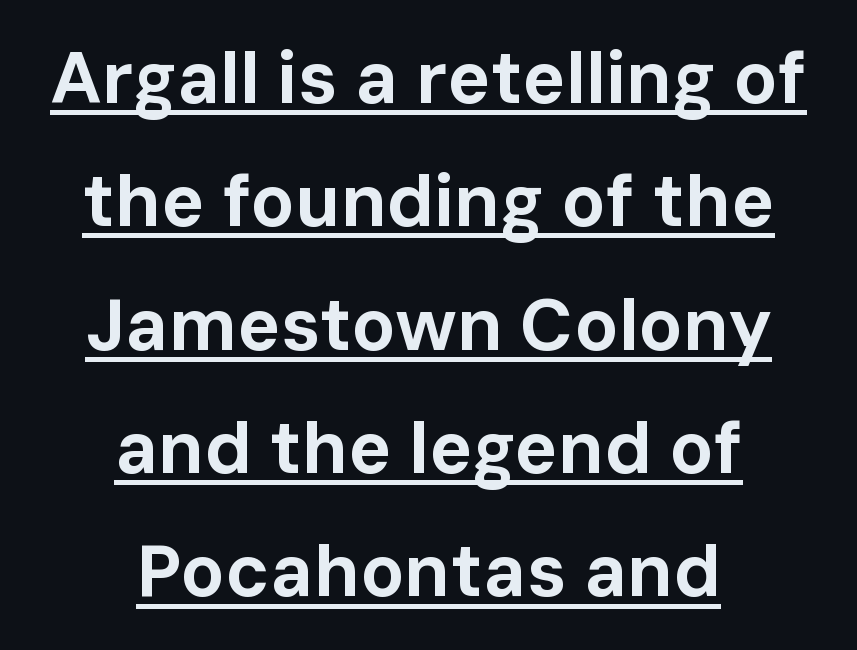
Whoever set this chose a conventional vertical rhythm. Each glyph is drawn with heavy, bold strokes. Which margin do the lines hug? Neither — every line sits in the middle. Tracking value appears to be zero — textbook default spacing. Note the varied advance widths — an 'i' is clearly narrower than an 'm'.
